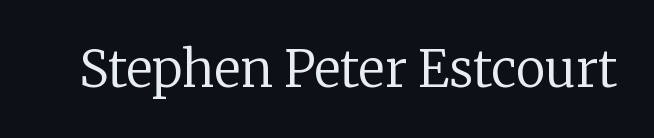
Classification — serif. You can tell it's not italic because the verticals are truly vertical. The letters advance in unequal steps, a hallmark of proportional type. Summary of weight: not heavy and not bold. Rule under the text: the space is simply empty. A typesetter would call this zero additional tracking.
